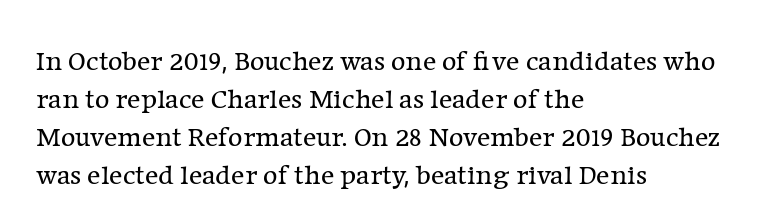
The image shows 28 px regular-weight serif type, upright; set left-aligned, normal line spacing (1.36x), normal letter spacing, not underlined; low stroke contrast and a medium x-height.
